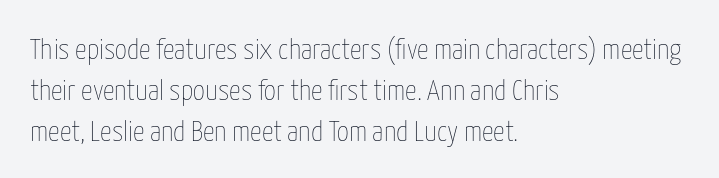
The image shows 29 px thin, condensed type, upright; set left-aligned, normal line spacing (1.42x), normal letter spacing, not underlined; low stroke contrast and a medium x-height.
